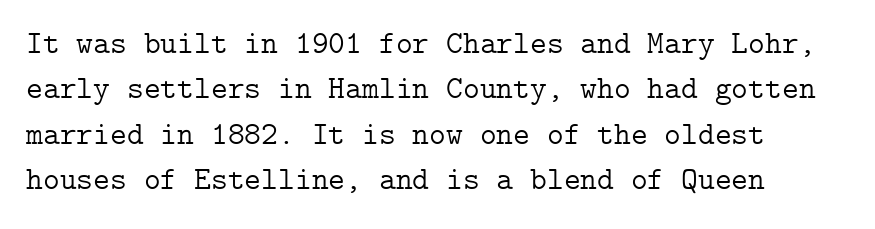
Q: Is the text bold? A: No.
Q: Is the text italic (slanted)? A: No, it is upright.
Q: Is the typeface a serif or a sans-serif typeface? A: Serif.
Q: Is the text underlined? A: No.
Q: How is the paragraph aligned? A: Left-aligned.
Q: Is the spacing between letters normal or unusually wide? A: Normal.
Q: Is the spacing between lines tight, normal or loose? A: Normal.
Q: Width (condensed, normal, or wide)? A: Normal.
Q: Stroke contrast? A: Low.
Q: x-height? A: Medium.
